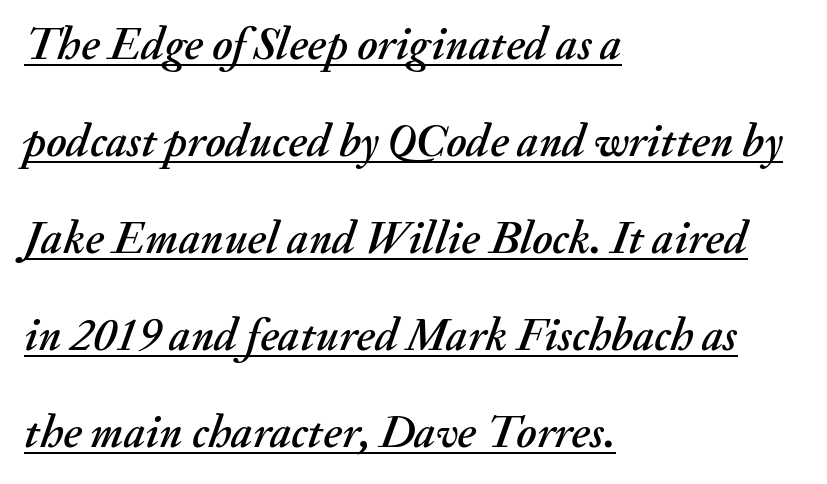
{"italic": "yes", "lean": "right", "slant_degrees": 20, "width": "normal", "stroke_contrast": "medium", "x_height": "small", "monospaced": "no", "underline": "yes", "align": "left", "line_spacing": "loose", "line_spacing_ratio": 2.11, "letter_spacing": "normal", "letter_spacing_em": 0.0, "glyph_px": 46}
